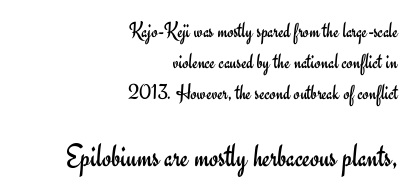
The designer gave the closing block more size than the opening block. This rendering uses right alignment, leaving the left contour irregular. Type without underlining. Note the varied advance widths — an 'i' is clearly narrower than an 'm'. Between one letter and the next there's only the usual sliver of space.
